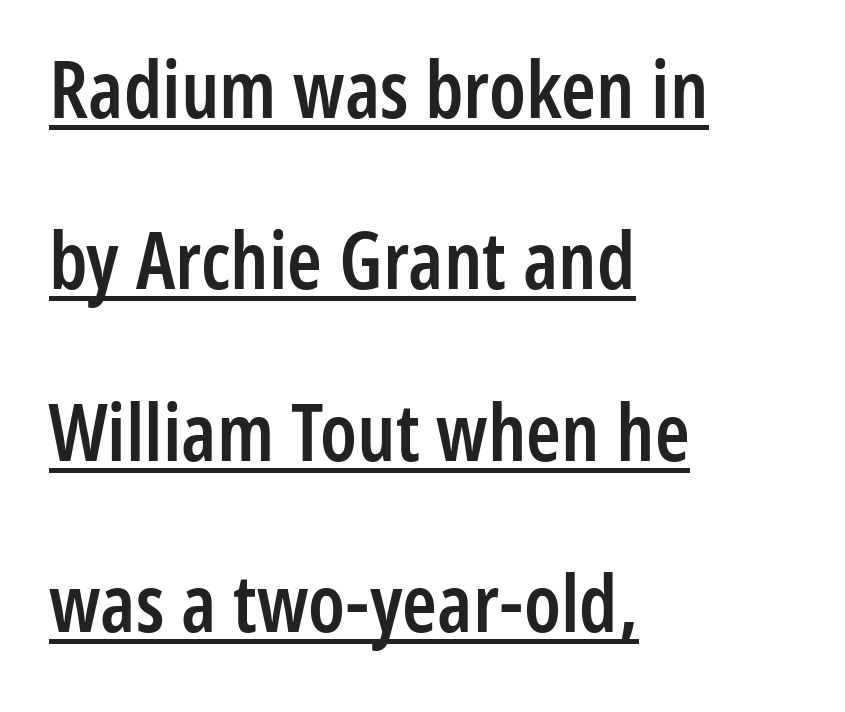
Observe the ordinary spacing: letters are neighbours, not strangers. Stroke thickness is moderately raised; the sample reads as semibold. The paragraph has a hard left edge and a soft right edge. The passage shown is typed in a proportional face where columns would drift. This rendering features underlined lettering. The characters display no serif detailing; their extremities are plain.
